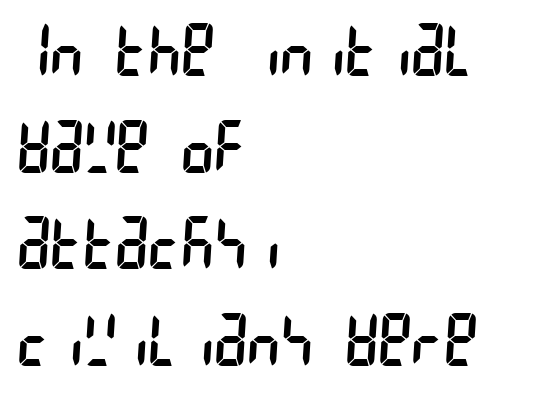
Q: Is the text bold? A: No.
Q: Is the typeface a serif or a sans-serif typeface? A: Sans-serif.
Q: Is the text underlined? A: No.
Q: How is the paragraph aligned? A: Left-aligned.
Q: Is the spacing between letters normal or unusually wide? A: Normal.
Q: Is the spacing between lines tight, normal or loose? A: Normal.
Q: Width (condensed, normal, or wide)? A: Condensed.
Q: Stroke contrast? A: Low.
Q: x-height? A: Large.
